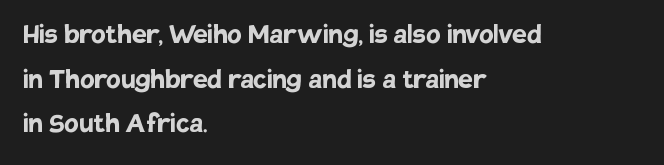
Q: Is the text bold? A: Yes.
Q: Is the text italic (slanted)? A: No, it is upright.
Q: Is the typeface a serif or a sans-serif typeface? A: Sans-serif.
Q: Is the text underlined? A: No.
Q: How is the paragraph aligned? A: Left-aligned.
Q: Is the spacing between letters normal or unusually wide? A: Normal.
Q: Is the spacing between lines tight, normal or loose? A: Normal.
Q: Width (condensed, normal, or wide)? A: Normal.
Q: Stroke contrast? A: Low.
Q: x-height? A: Large.
Q: Monospaced? A: No.
